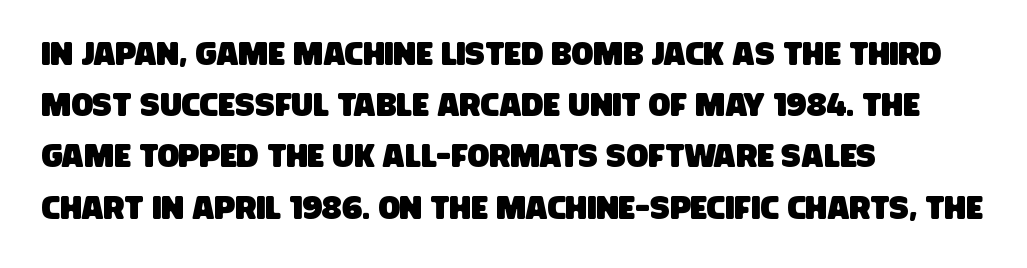
Q: Is the typeface a serif or a sans-serif typeface? A: Sans-serif.
Q: Is the text underlined? A: No.
Q: How is the paragraph aligned? A: Left-aligned.
Q: Is the spacing between letters normal or unusually wide? A: Normal.
Q: Is the spacing between lines tight, normal or loose? A: Normal.
Q: Width (condensed, normal, or wide)? A: Condensed.
Q: Stroke contrast? A: Low.
Q: x-height? A: Large.
Q: Monospaced? A: No.
